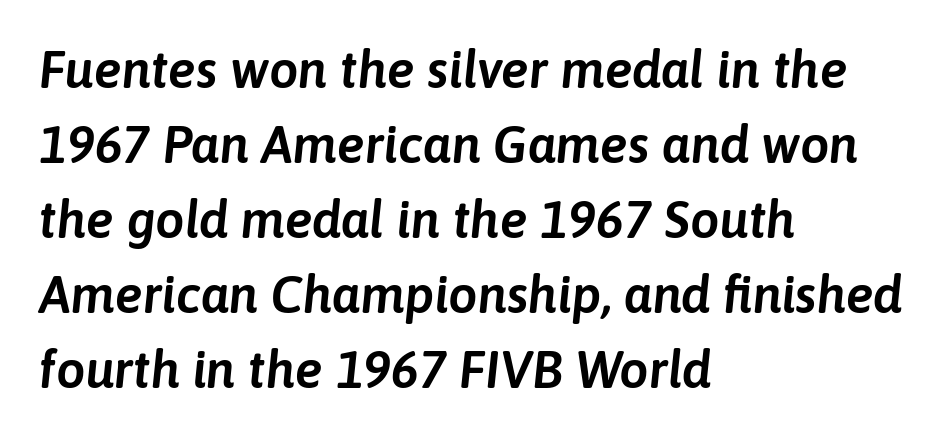
Line spacing here is normal. A classic flush-left, rag-right setting is used for this passage. Yep, that's italic — everything's leaning. Each row of text sits above clean, open space. The passage shown is typed in a proportional face where columns would drift. Spacing between characters is what you'd get straight out of the box.
